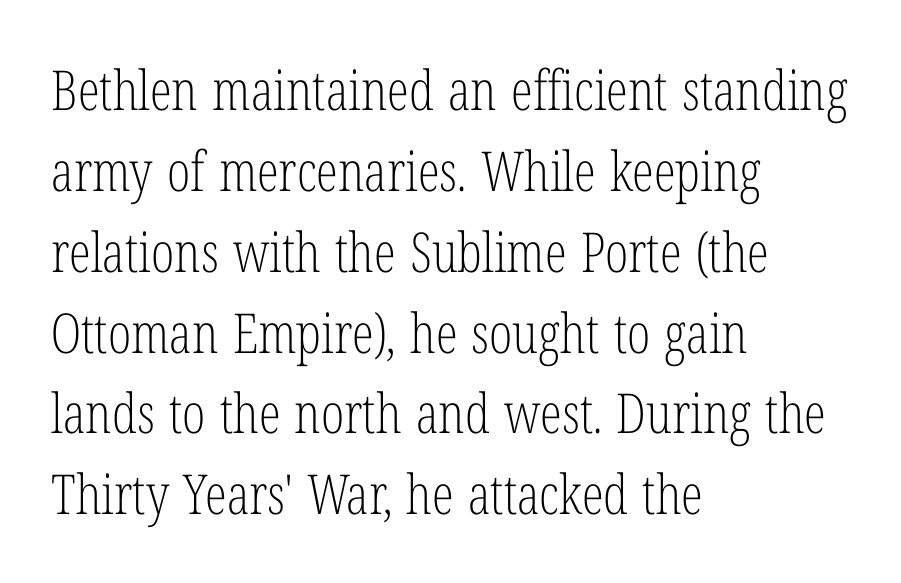
{"serif": "yes", "italic": "no", "bold": "no", "weight": "light", "width": "condensed", "stroke_contrast": "low", "x_height": "medium", "monospaced": "no", "underline": "no", "align": "left", "line_spacing": "normal", "line_spacing_ratio": 1.47, "letter_spacing": "normal", "letter_spacing_em": 0.0, "glyph_px": 55}
